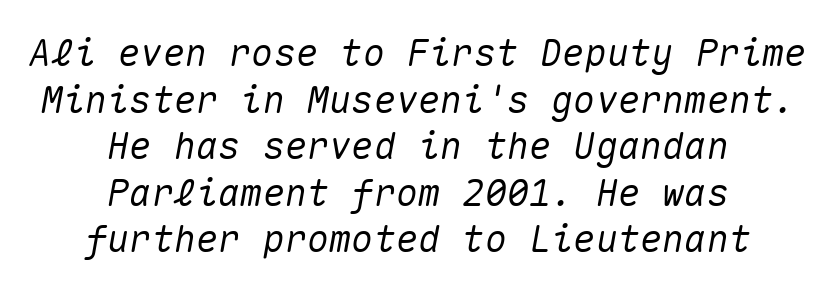
{"italic": "yes", "lean": "right", "slant_degrees": 10, "width": "normal", "stroke_contrast": "medium", "x_height": "medium", "monospaced": "yes", "underline": "no", "align": "center", "line_spacing": "normal", "line_spacing_ratio": 1.26, "letter_spacing": "normal", "letter_spacing_em": 0.0, "glyph_px": 37}
